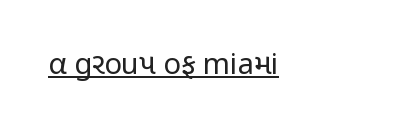
Q: Is the text bold? A: No.
Q: Is the text italic (slanted)? A: No, it is upright.
Q: Is the typeface a serif or a sans-serif typeface? A: Sans-serif.
Q: Is the text underlined? A: Yes.
Q: How is the paragraph aligned? A: Left-aligned.
Q: Is the spacing between letters normal or unusually wide? A: Normal.
Q: Width (condensed, normal, or wide)? A: Condensed.
Q: Stroke contrast? A: Low.
Q: x-height? A: Medium.
Q: Monospaced? A: No.
